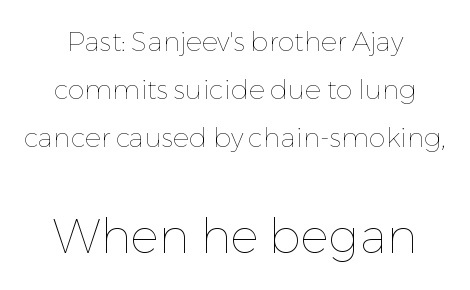
Q: Is the text bold? A: No.
Q: Is the text italic (slanted)? A: No, it is upright.
Q: Is the text underlined? A: No.
Q: Is the spacing between letters normal or unusually wide? A: Normal.
Q: Which block of text is set in a larger size, the first (top) or the second (bottom)? A: The second (bottom) one.
Q: Width (condensed, normal, or wide)? A: Normal.
Q: Stroke contrast? A: Low.
Q: x-height? A: Medium.
Q: Monospaced? A: No.
